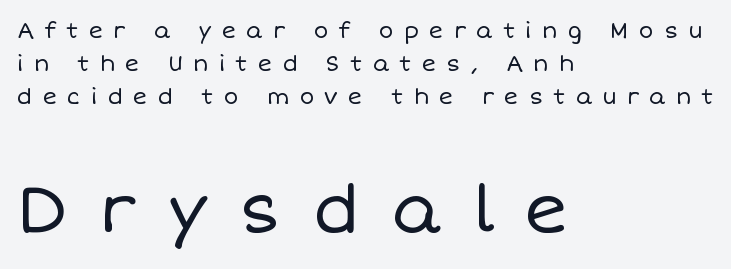
The image shows 67 px regular-weight type, upright; set left-aligned, normal line spacing (1.49x), unusually wide letter spacing (+0.46 em), not underlined; the second (bottom) block is 3.05x larger; low stroke contrast and a large x-height.
